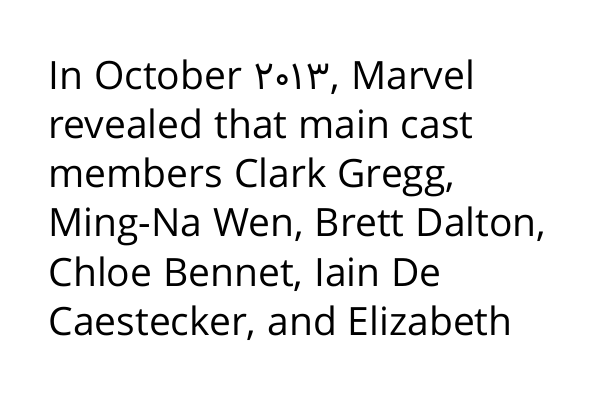
{"serif": "no", "italic": "no", "bold": "no", "weight": "regular", "width": "normal", "stroke_contrast": "low", "x_height": "medium", "monospaced": "no", "underline": "no", "align": "left", "line_spacing": "normal", "line_spacing_ratio": 1.26, "letter_spacing": "normal", "letter_spacing_em": 0.0, "glyph_px": 39}
